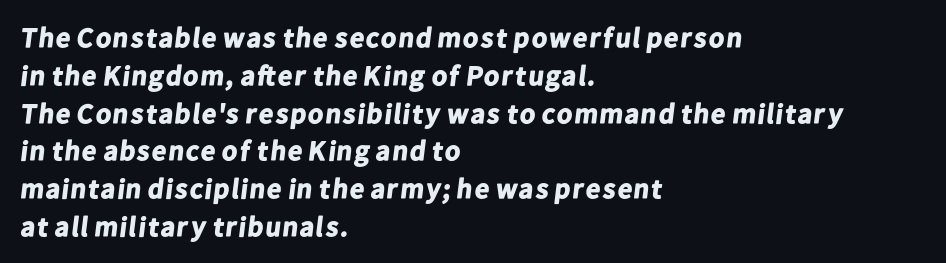
Line spacing here is normal. The typeface chosen for these lines omits serifs. A student would call this left alignment; a typographer would say flush left, rag right. Glance below the letters and you will spot only blank space. You could not count columns in this text — the font is proportionally spaced.
